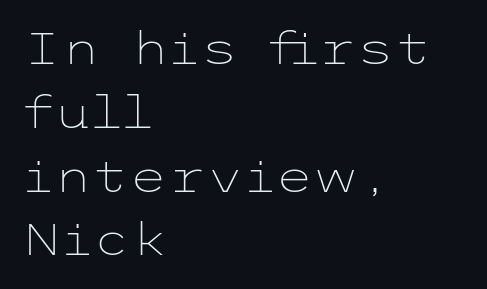
The image shows 44 px light, wide sans-serif type, upright; set left-aligned, normal line spacing (1.45x), normal letter spacing, not underlined; low stroke contrast and a medium x-height.
